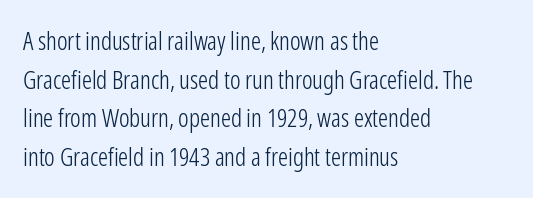
The image shows 25 px text type, upright; set left-aligned, normal line spacing (1.55x), normal letter spacing, not underlined.
